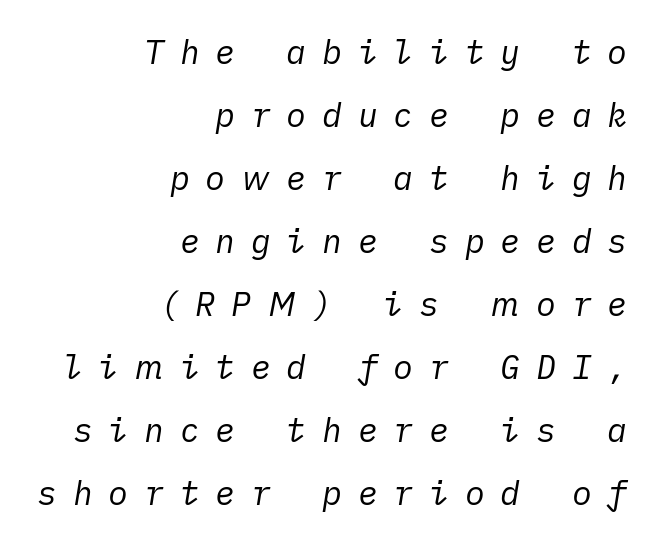
Descender tails drop into unmarked territory. What stands out about the letter spacing? Its width — letters are far apart. Widely set lines give the paragraph a tall, airy silhouette. Bold? No — there's no thickening of the strokes. A flush-right, rag-left setting is used for this passage.
